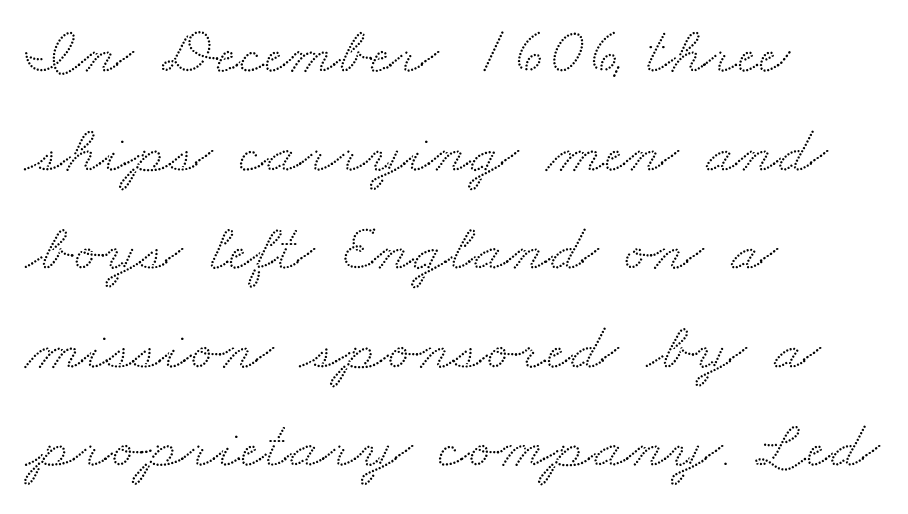
Q: Is the typeface a serif or a sans-serif typeface? A: Serif.
Q: Is the text underlined? A: No.
Q: How is the paragraph aligned? A: Left-aligned.
Q: Is the spacing between letters normal or unusually wide? A: Normal.
Q: Is the spacing between lines tight, normal or loose? A: Normal.
Q: Width (condensed, normal, or wide)? A: Wide.
Q: Stroke contrast? A: Medium.
Q: x-height? A: Small.
Q: Monospaced? A: No.
